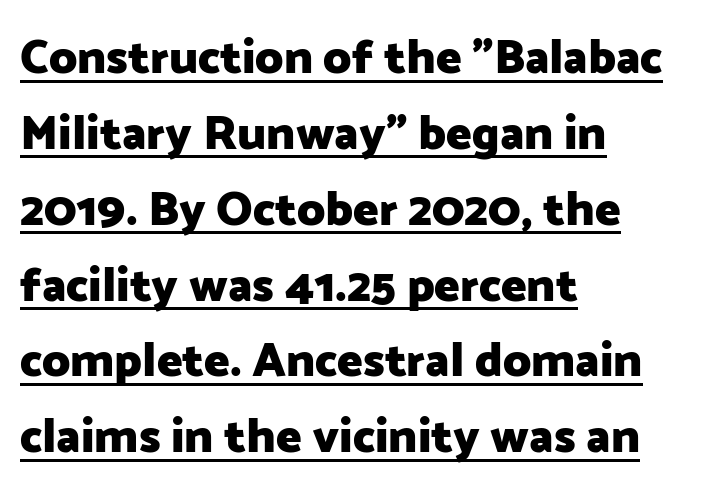
Q: Is the text bold? A: Yes.
Q: Is the text italic (slanted)? A: No, it is upright.
Q: Is the typeface a serif or a sans-serif typeface? A: Sans-serif.
Q: Is the text underlined? A: Yes.
Q: How is the paragraph aligned? A: Left-aligned.
Q: Is the spacing between letters normal or unusually wide? A: Normal.
Q: Is the spacing between lines tight, normal or loose? A: Normal.
Q: Width (condensed, normal, or wide)? A: Normal.
Q: Stroke contrast? A: Low.
Q: x-height? A: Medium.
Q: Monospaced? A: No.
